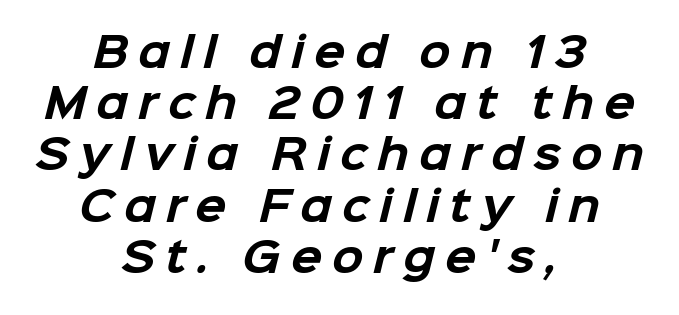
{"serif": "no", "bold": "yes", "weight": "bold", "width": "normal", "stroke_contrast": "low", "x_height": "medium", "monospaced": "no", "underline": "no", "align": "center", "line_spacing": "normal", "line_spacing_ratio": 1.25, "letter_spacing": "wide", "letter_spacing_em": 0.24, "glyph_px": 41}
